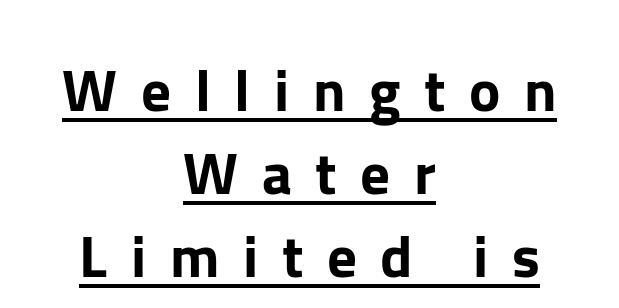
{"serif": "no", "italic": "no", "width": "normal", "stroke_contrast": "low", "x_height": "medium", "monospaced": "no", "underline": "yes", "align": "center", "line_spacing": "normal", "line_spacing_ratio": 1.41, "letter_spacing": "wide", "letter_spacing_em": 0.4, "glyph_px": 59}
